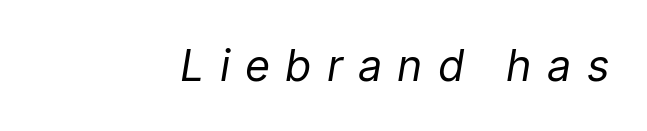
Q: Is the text bold? A: No.
Q: Is the text italic (slanted)? A: Yes, it leans right by about 9 degrees.
Q: Is the text underlined? A: No.
Q: How is the paragraph aligned? A: Right-aligned.
Q: Is the spacing between letters normal or unusually wide? A: Unusually wide.
Q: Width (condensed, normal, or wide)? A: Condensed.
Q: Stroke contrast? A: Low.
Q: x-height? A: Medium.
Q: Monospaced? A: No.
